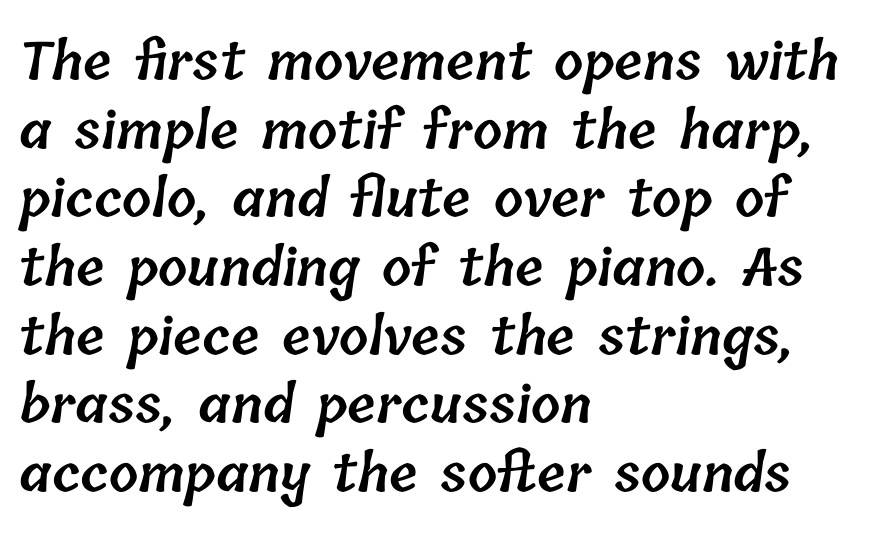
The image shows 52 px semibold type; set left-aligned, normal line spacing (1.32x), normal letter spacing, not underlined; low stroke contrast and a medium x-height.
